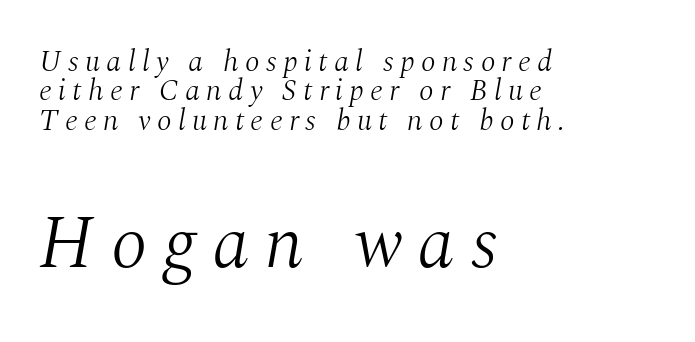
The image shows 75 px light serif type, italic (leaning right); set left-aligned, tight line spacing (0.98x), unusually wide letter spacing (+0.21 em), not underlined; the second (bottom) block is 2.5x larger; medium stroke contrast and a medium x-height.
